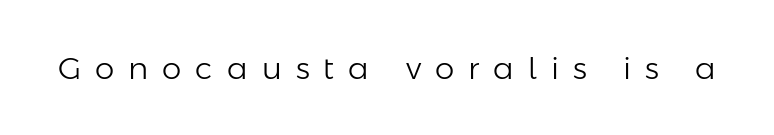
Font category for this specimen: sans-serif. The gaps between neighbouring characters are conspicuously large. The passage shown is typed in a proportional face where columns would drift. Clear beneath every line of the passage. The typography opts for an upright posture over an oblique one.
